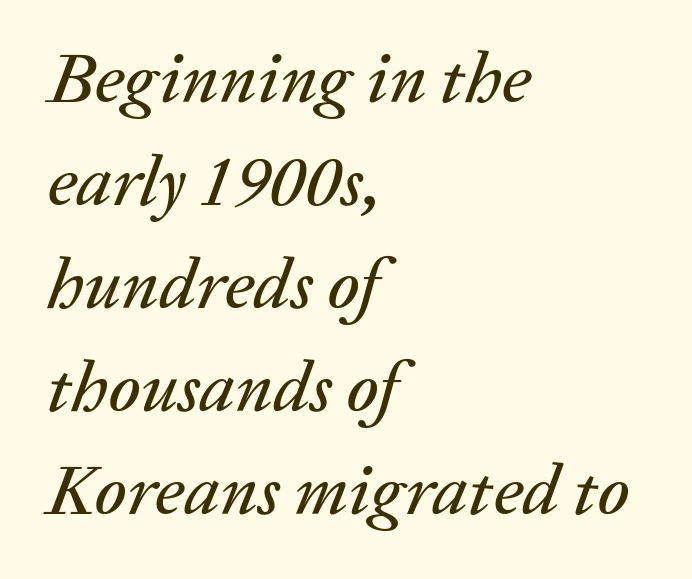
The image shows 72 px text type, italic (leaning right); set left-aligned, normal line spacing (1.43x), normal letter spacing, not underlined; low stroke contrast and a medium x-height.
